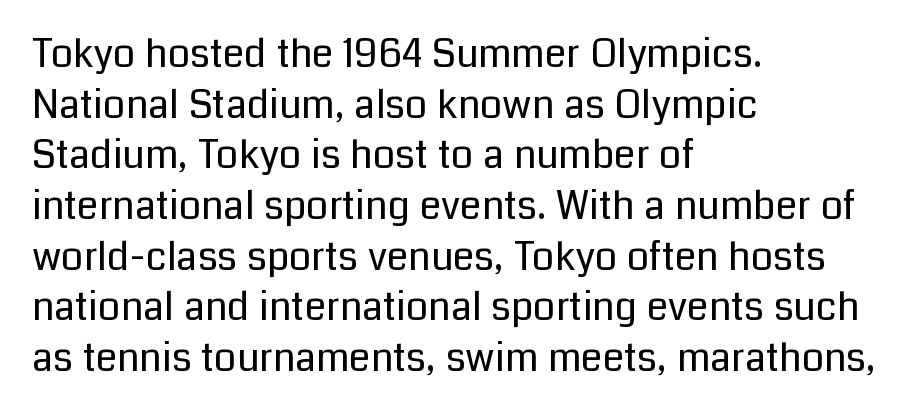
Q: Is the text bold? A: No.
Q: Is the text italic (slanted)? A: No, it is upright.
Q: Is the typeface a serif or a sans-serif typeface? A: Sans-serif.
Q: Is the text underlined? A: No.
Q: How is the paragraph aligned? A: Left-aligned.
Q: Is the spacing between letters normal or unusually wide? A: Normal.
Q: Is the spacing between lines tight, normal or loose? A: Normal.
Q: Width (condensed, normal, or wide)? A: Normal.
Q: Stroke contrast? A: Low.
Q: x-height? A: Medium.
Q: Monospaced? A: No.
